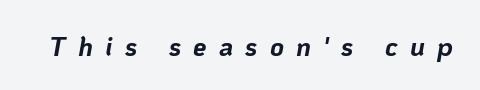
Compared with typical body copy, the letter spacing here is much looser. These lines carry a lot of weight — the face is fully bold. The passage shown is not underscored anywhere. The glyphs look as if they've been sheared to an angle.
